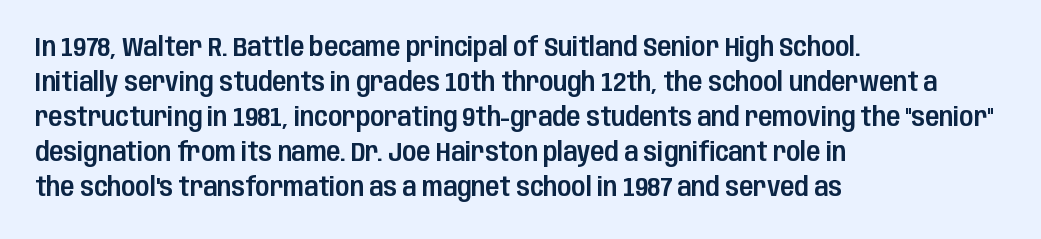
The image shows 26 px text type, upright; set left-aligned, normal line spacing (1.35x), normal letter spacing, not underlined.
